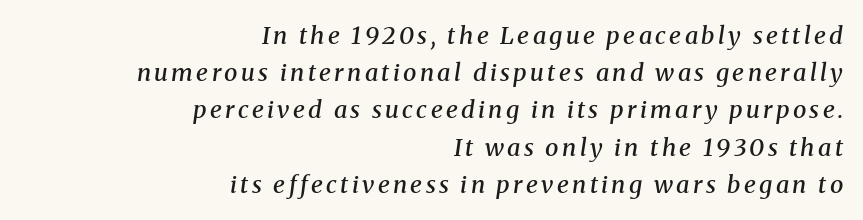
Which margin do the lines hug? The right one — the left edge is uneven. This rendering features lettering with no underline. These lines carry some extra weight — a demibold, not a full bold. The typography opts for an oblique posture over an upright one. Compared with typical paragraphs, the rows here are spaced about the same.
